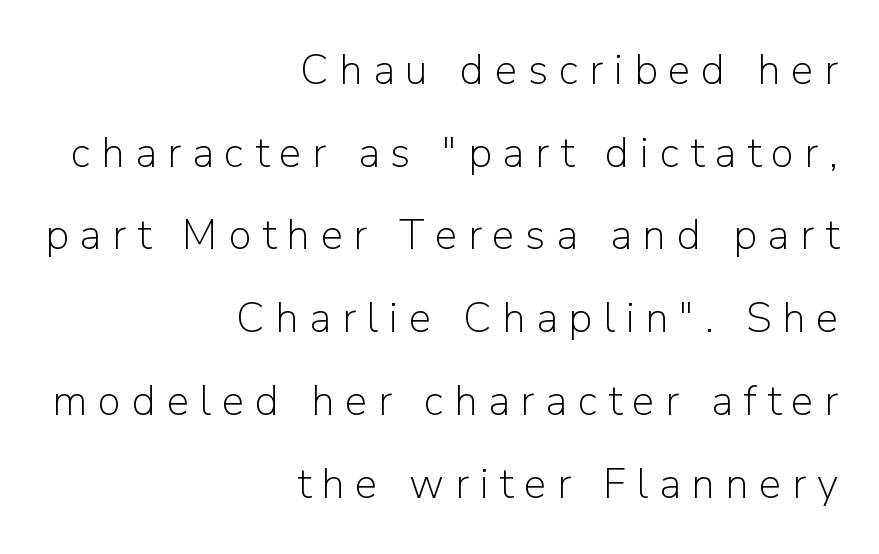
The image shows 42 px light sans-serif type, upright; set right-aligned, loose line spacing (1.97x), unusually wide letter spacing (+0.26 em), not underlined; low stroke contrast and a medium x-height.
